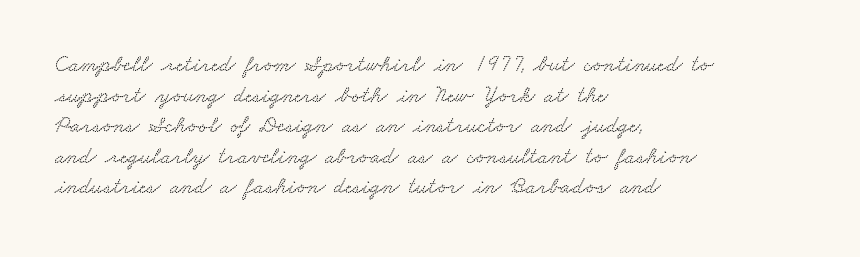
The image shows 23 px text type; set left-aligned, normal line spacing (1.33x), normal letter spacing, not underlined.
